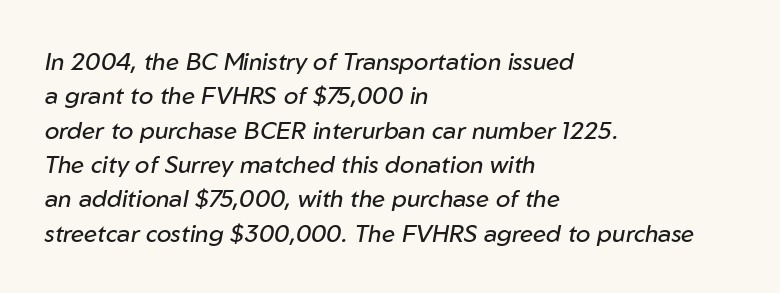
The image shows 24 px text type, italic (leaning right); set left-aligned, normal line spacing (1.43x), normal letter spacing, not underlined.
